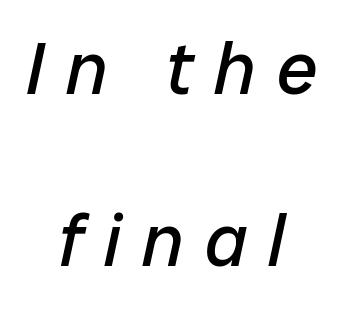
The image shows 74 px regular-weight type, italic (leaning right); set centered, loose line spacing (2.33x), unusually wide letter spacing (+0.28 em), not underlined; low stroke contrast and a medium x-height.
